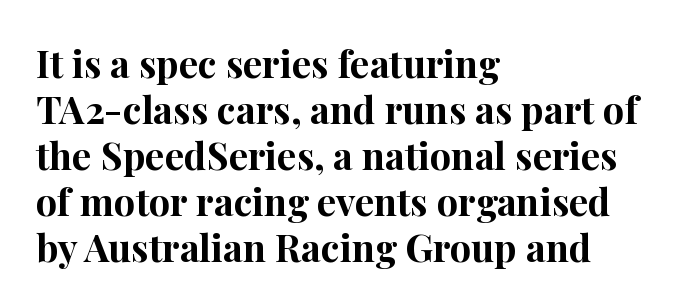
The image shows 38 px bold serif type, upright; set left-aligned, line spacing 1.21x, normal letter spacing, not underlined; high stroke contrast and a medium x-height.
